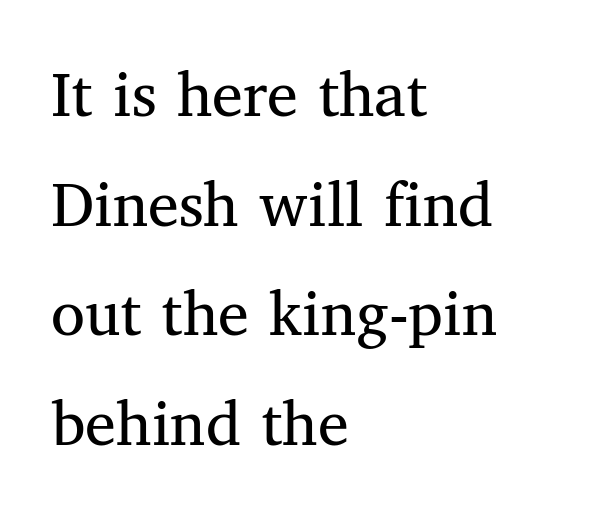
The image shows 69 px regular-weight serif type, upright; set left-aligned, normal line spacing (1.59x), normal letter spacing, not underlined; medium stroke contrast and a medium x-height.
